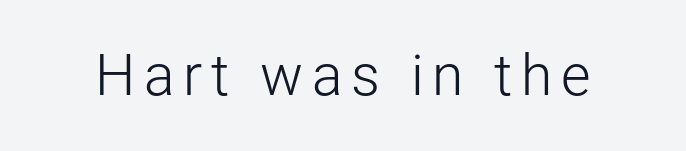
This sample has the flowing, uneven cadence of proportional lettering. This is not heavy type; no bold has been used. Stroke terminals: plain, sans-serif. The space beneath each line is pristine and unruled.
